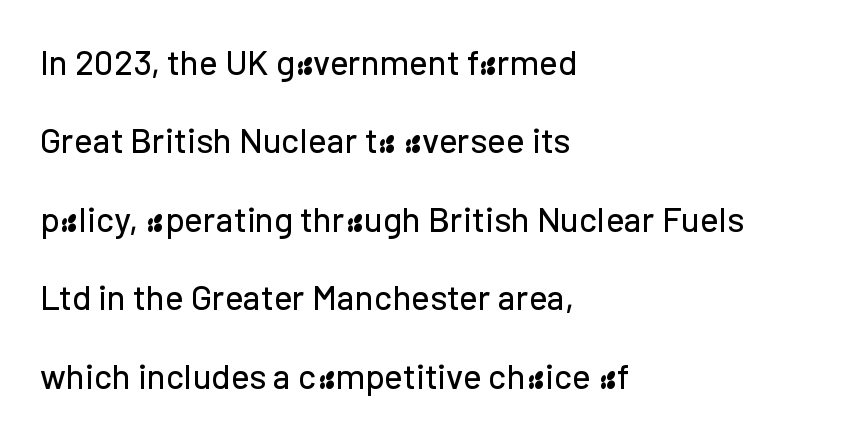
The image shows 35 px sans-serif type, upright; set left-aligned, loose line spacing (2.24x), normal letter spacing, not underlined; low stroke contrast and a medium x-height.
